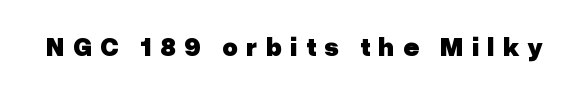
Q: Is the text bold? A: Yes.
Q: Is the text italic (slanted)? A: No, it is upright.
Q: Is the text underlined? A: No.
Q: Is the spacing between letters normal or unusually wide? A: Unusually wide.
